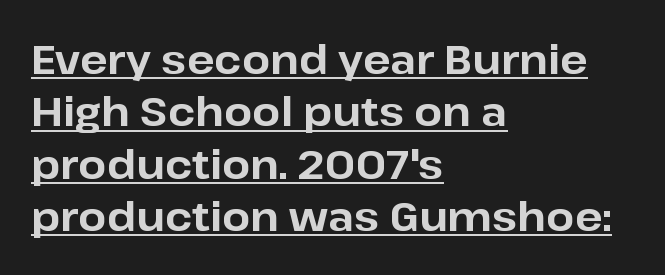
The image shows 40 px bold sans-serif type, upright; set left-aligned, normal line spacing (1.31x), normal letter spacing, underlined; low stroke contrast and a medium x-height.
